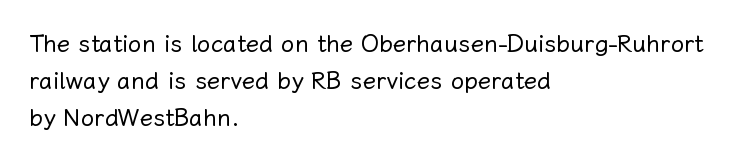
Q: Is the text bold? A: No.
Q: Is the text italic (slanted)? A: No, it is upright.
Q: Is the text underlined? A: No.
Q: How is the paragraph aligned? A: Left-aligned.
Q: Is the spacing between letters normal or unusually wide? A: Normal.
Q: Is the spacing between lines tight, normal or loose? A: Normal.
